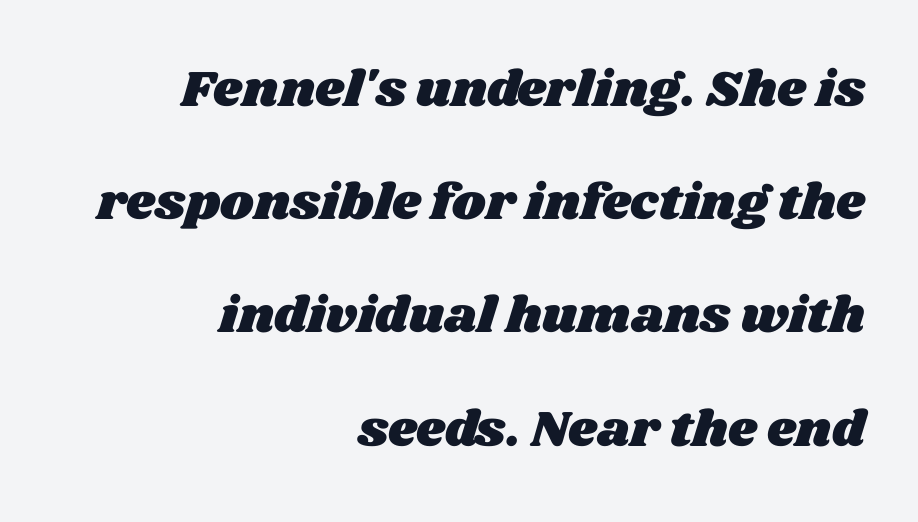
Q: Is the text underlined? A: No.
Q: How is the paragraph aligned? A: Right-aligned.
Q: Is the spacing between letters normal or unusually wide? A: Normal.
Q: Is the spacing between lines tight, normal or loose? A: Loose.
Q: Width (condensed, normal, or wide)? A: Wide.
Q: Stroke contrast? A: Medium.
Q: x-height? A: Large.
Q: Monospaced? A: No.
